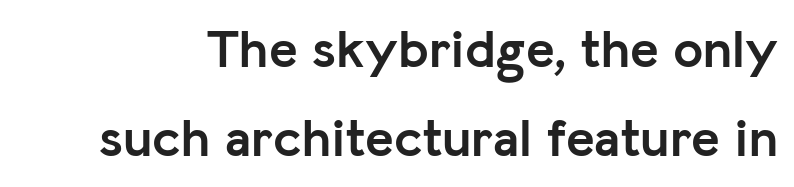
Stroke thickness is high; the sample reads as a true bold. The face used here is a sans, in the tradition of grotesques and geometrics. These lines are rendered in a variable-pitch font. Ordinary non-slanted type is in use. A typesetter would call this zero additional tracking.
